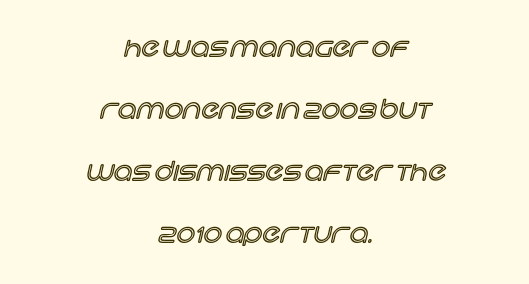
A clean baseline with only descenders dipping below it. Airy leading. Here the glyphs are tracked normally, forming tight word shapes.
